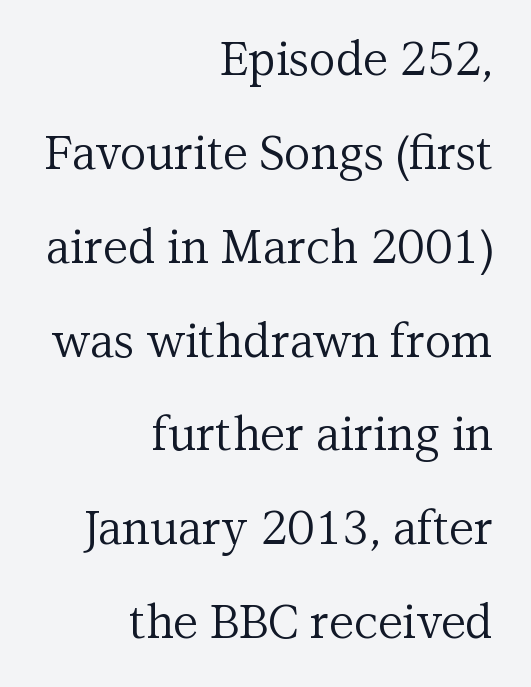
{"serif": "yes", "italic": "no", "bold": "no", "weight": "regular", "width": "normal", "stroke_contrast": "medium", "x_height": "medium", "monospaced": "no", "underline": "no", "align": "right", "line_spacing": "loose", "line_spacing_ratio": 2.04, "letter_spacing": "normal", "letter_spacing_em": 0.0, "glyph_px": 46}
